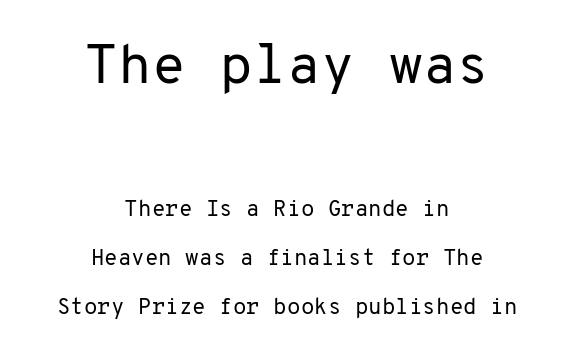
The image shows 55 px regular-weight sans-serif type, upright, monospaced; set centered, loose line spacing (2.22x), normal letter spacing, not underlined; the first (top) block is 2.5x larger; low stroke contrast and a medium x-height.
